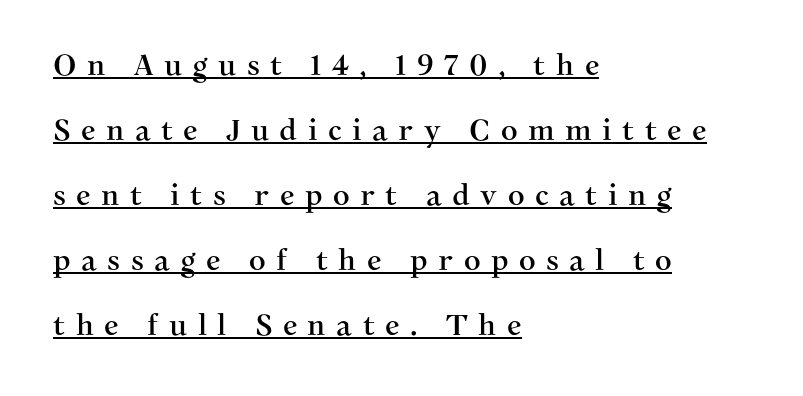
Q: Is the text italic (slanted)? A: No, it is upright.
Q: Is the typeface a serif or a sans-serif typeface? A: Serif.
Q: Is the text underlined? A: Yes.
Q: How is the paragraph aligned? A: Left-aligned.
Q: Is the spacing between letters normal or unusually wide? A: Unusually wide.
Q: Is the spacing between lines tight, normal or loose? A: Loose.
Q: Width (condensed, normal, or wide)? A: Normal.
Q: Stroke contrast? A: Medium.
Q: x-height? A: Medium.
Q: Monospaced? A: No.
